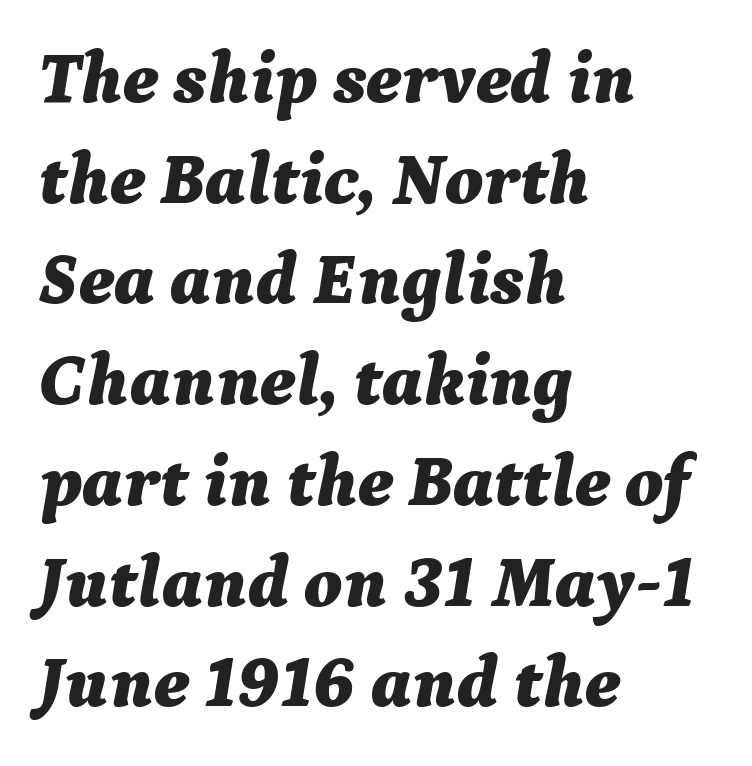
The image shows 73 px bold type, italic (leaning right); set left-aligned, normal line spacing (1.38x), normal letter spacing, not underlined; medium stroke contrast and a medium x-height.
